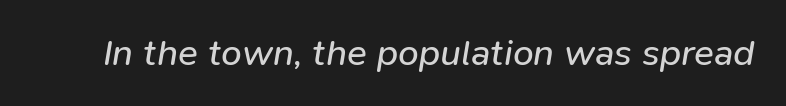
The face used here has a pronounced slope to its letters. Heaviness? Minimal to ordinary, like unemphasized prose. Standard letterfit; no display-style spreading of the glyphs. Each letter keeps its own natural width here, so spacing adapts to shape. The area under the type is left untouched.
